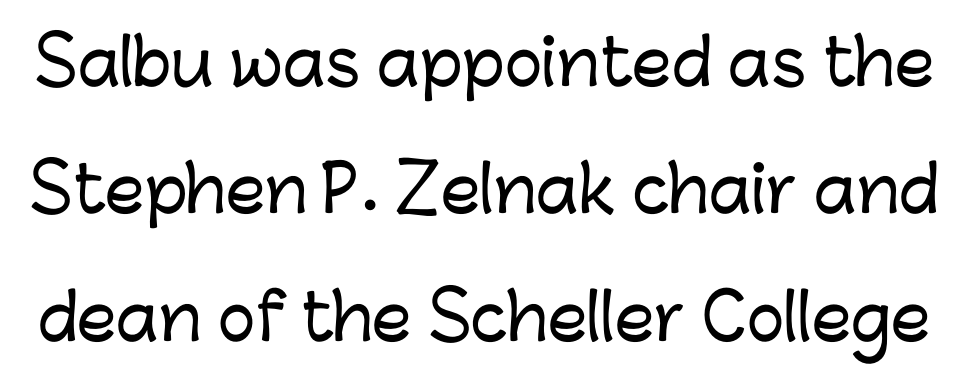
The image shows 63 px sans-serif type, upright; set loose line spacing (2.02x), normal letter spacing, not underlined; low stroke contrast and a medium x-height.
